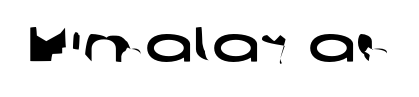
Q: Is the typeface a serif or a sans-serif typeface? A: Sans-serif.
Q: Is the text underlined? A: No.
Q: Is the spacing between letters normal or unusually wide? A: Normal.
Q: Width (condensed, normal, or wide)? A: Wide.
Q: Stroke contrast? A: Low.
Q: x-height? A: Medium.
Q: Monospaced? A: No.
